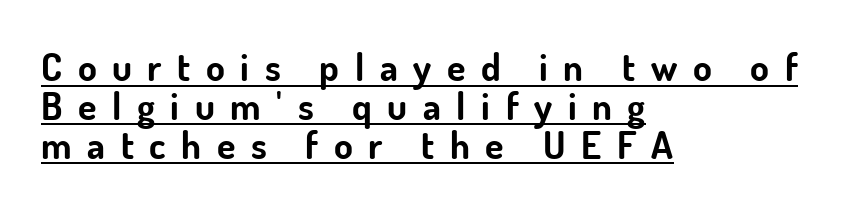
{"serif": "no", "italic": "no", "bold": "yes", "weight": "bold", "width": "normal", "stroke_contrast": "low", "x_height": "small", "monospaced": "no", "underline": "yes", "align": "left", "line_spacing": "tight", "line_spacing_ratio": 1.02, "letter_spacing": "wide", "letter_spacing_em": 0.41, "glyph_px": 38}
